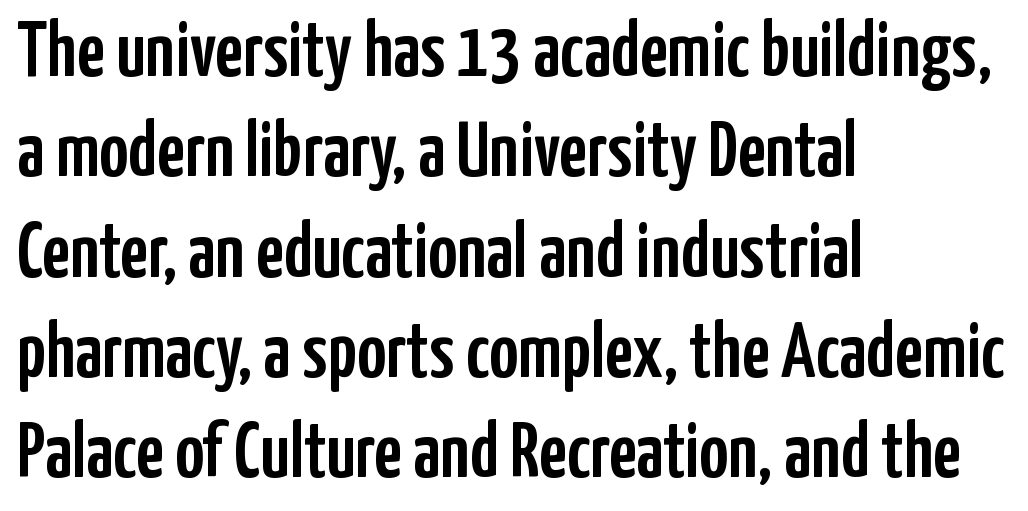
Serifs: no, the terminals of the letterforms are clean. No word sits above an underline. Observe the ordinary spacing: letters are neighbours, not strangers. These lines are set flush left with a ragged right edge. The lines sit at an ordinary, default distance from one another.
